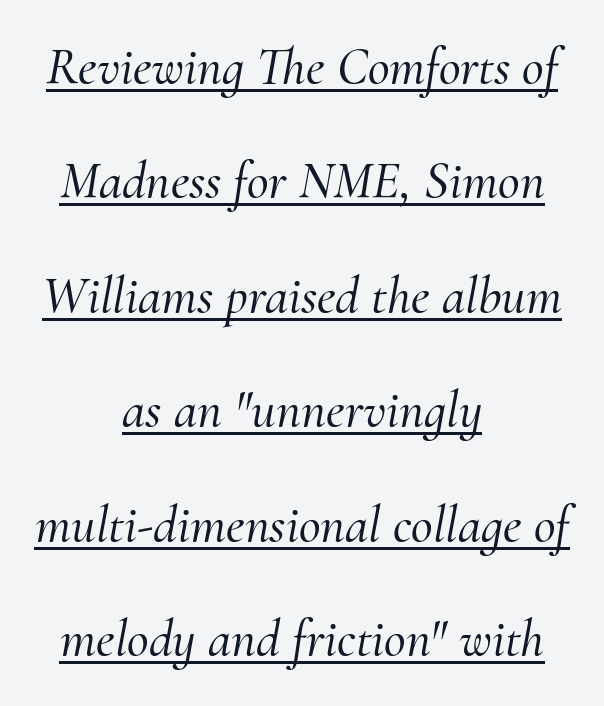
Q: Is the text italic (slanted)? A: Yes, it leans right by about 10 degrees.
Q: Is the typeface a serif or a sans-serif typeface? A: Serif.
Q: Is the text underlined? A: Yes.
Q: How is the paragraph aligned? A: Centered.
Q: Is the spacing between letters normal or unusually wide? A: Normal.
Q: Is the spacing between lines tight, normal or loose? A: Loose.
Q: Width (condensed, normal, or wide)? A: Normal.
Q: Stroke contrast? A: Medium.
Q: x-height? A: Small.
Q: Monospaced? A: No.
